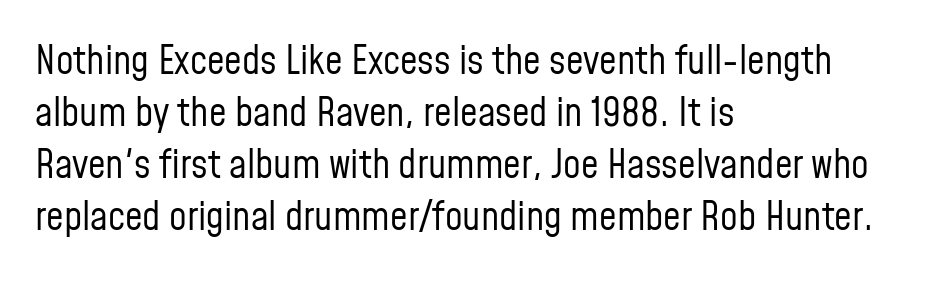
Q: Is the text bold? A: No.
Q: Is the text italic (slanted)? A: No, it is upright.
Q: Is the typeface a serif or a sans-serif typeface? A: Sans-serif.
Q: Is the text underlined? A: No.
Q: How is the paragraph aligned? A: Left-aligned.
Q: Is the spacing between letters normal or unusually wide? A: Normal.
Q: Is the spacing between lines tight, normal or loose? A: Normal.
Q: Width (condensed, normal, or wide)? A: Condensed.
Q: Stroke contrast? A: Low.
Q: x-height? A: Medium.
Q: Monospaced? A: No.
